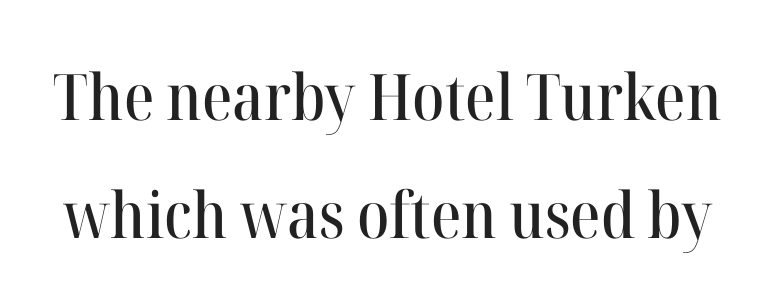
Q: Is the text italic (slanted)? A: No, it is upright.
Q: Is the typeface a serif or a sans-serif typeface? A: Serif.
Q: Is the text underlined? A: No.
Q: Is the spacing between letters normal or unusually wide? A: Normal.
Q: Width (condensed, normal, or wide)? A: Normal.
Q: Stroke contrast? A: High.
Q: x-height? A: Medium.
Q: Monospaced? A: No.
